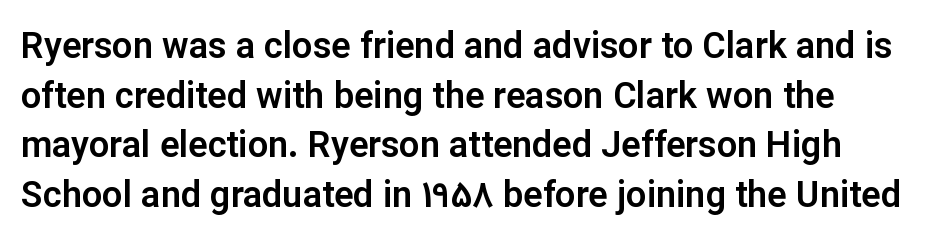
Q: Is the text italic (slanted)? A: No, it is upright.
Q: Is the typeface a serif or a sans-serif typeface? A: Sans-serif.
Q: Is the text underlined? A: No.
Q: Is the spacing between letters normal or unusually wide? A: Normal.
Q: Is the spacing between lines tight, normal or loose? A: Normal.
Q: Width (condensed, normal, or wide)? A: Normal.
Q: Stroke contrast? A: Low.
Q: x-height? A: Medium.
Q: Monospaced? A: No.
